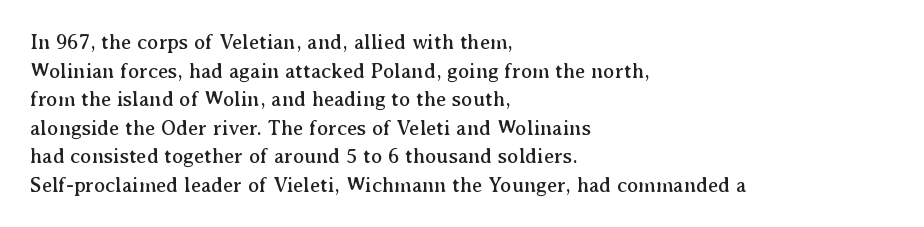
Q: Is the text italic (slanted)? A: No, it is upright.
Q: Is the text underlined? A: No.
Q: How is the paragraph aligned? A: Left-aligned.
Q: Is the spacing between letters normal or unusually wide? A: Normal.
Q: Is the spacing between lines tight, normal or loose? A: Normal.
